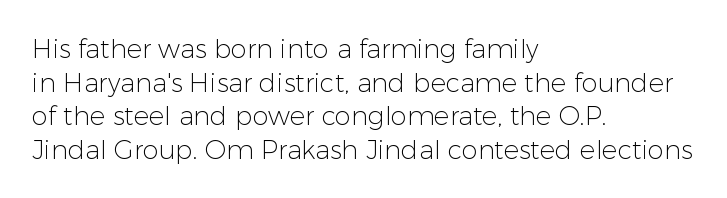
The image shows 26 px text type, upright; set left-aligned, normal line spacing (1.29x), normal letter spacing, not underlined.
